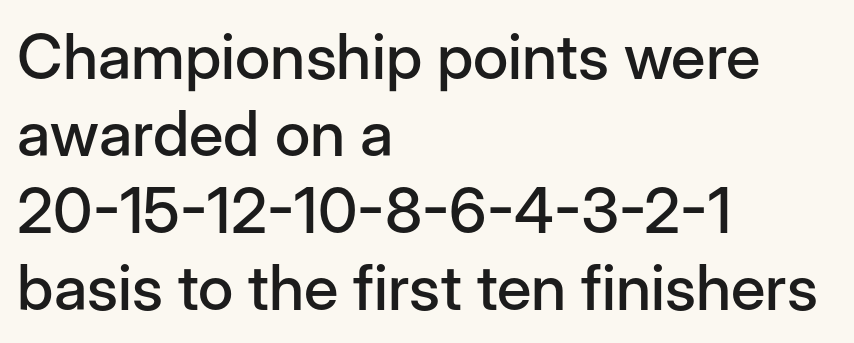
{"serif": "no", "italic": "no", "width": "normal", "stroke_contrast": "low", "x_height": "medium", "monospaced": "no", "underline": "no", "align": "left", "line_spacing_ratio": 1.22, "letter_spacing": "normal", "letter_spacing_em": 0.0, "glyph_px": 63}
